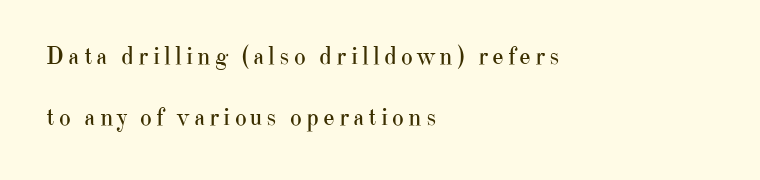
The image shows 25 px text type, upright; set left-aligned, loose line spacing (2.46x), not underlined.
